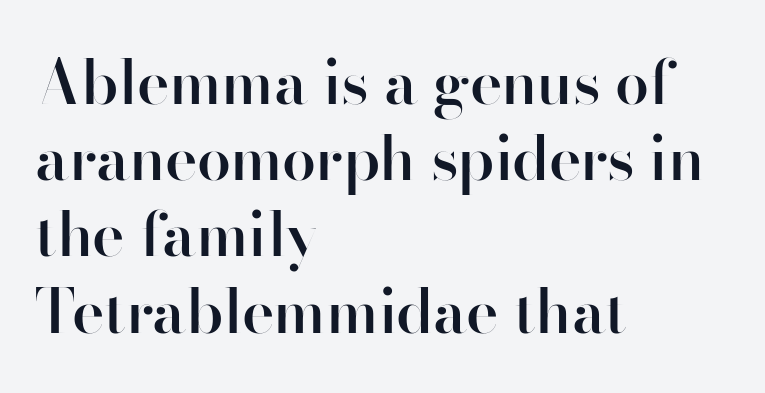
The image shows 61 px semibold sans-serif type, upright; set left-aligned, normal line spacing (1.25x), normal letter spacing, not underlined; high stroke contrast and a small x-height.
